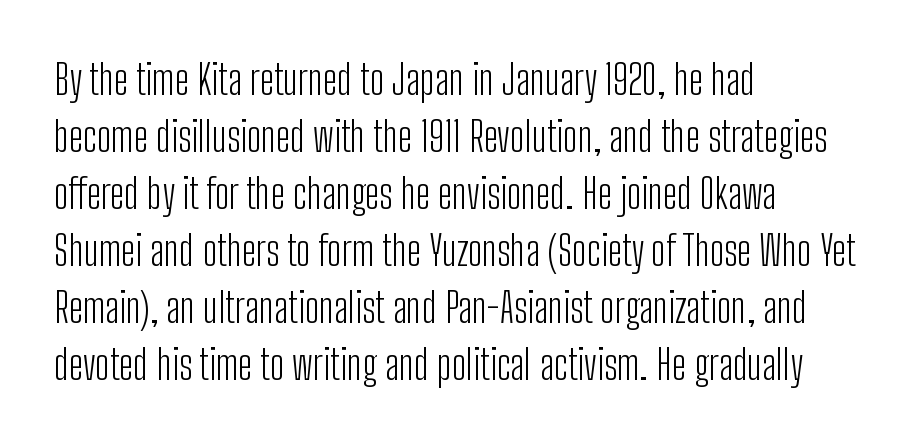
The image shows 41 px light, condensed sans-serif type, upright; set left-aligned, normal line spacing (1.39x), normal letter spacing, not underlined; low stroke contrast and a medium x-height.
